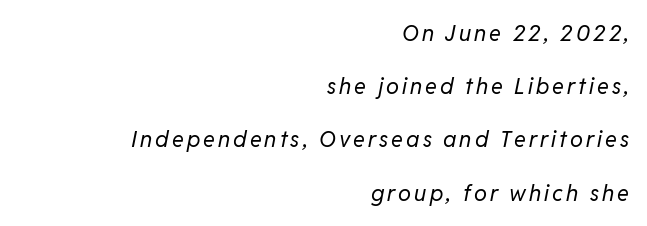
The image shows 22 px text type, italic (leaning right); set right-aligned, loose line spacing (2.42x), not underlined.
